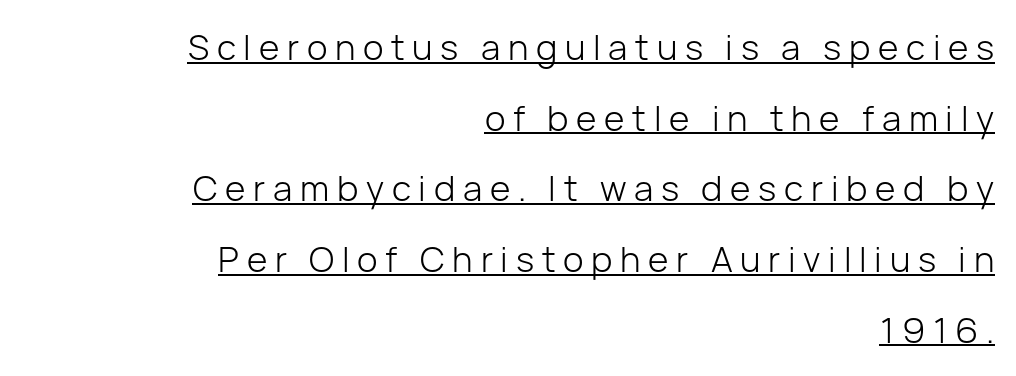
The image shows 35 px light sans-serif type, upright; set right-aligned, loose line spacing (2.02x), unusually wide letter spacing (+0.22 em), underlined; low stroke contrast and a medium x-height.
